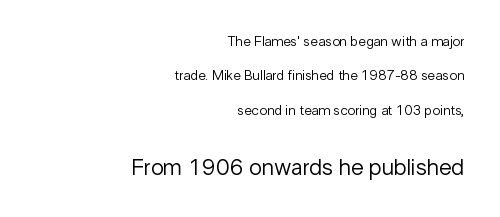
{"italic": "no", "bold": "no", "underline": "no", "align": "right", "line_spacing": "loose", "line_spacing_ratio": 2.46, "letter_spacing": "normal", "letter_spacing_em": 0.0, "larger_block": "second", "size_ratio": 1.64, "glyph_px": 23}
